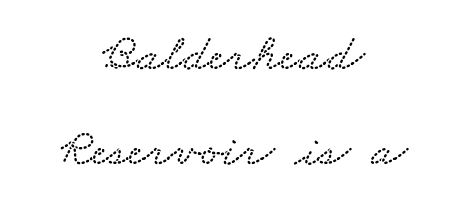
Q: Is the text underlined? A: No.
Q: How is the paragraph aligned? A: Centered.
Q: Is the spacing between letters normal or unusually wide? A: Normal.
Q: Width (condensed, normal, or wide)? A: Wide.
Q: Stroke contrast? A: Low.
Q: x-height? A: Small.
Q: Monospaced? A: No.
